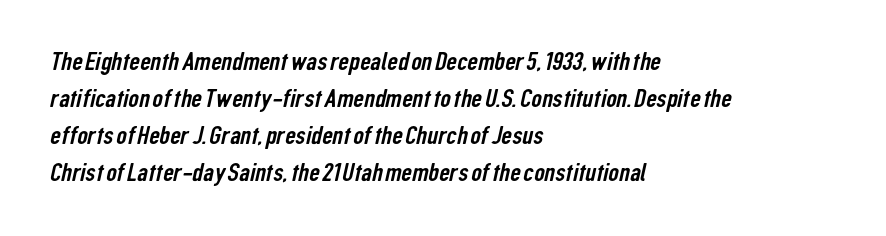
Q: Is the text underlined? A: No.
Q: How is the paragraph aligned? A: Left-aligned.
Q: Is the spacing between letters normal or unusually wide? A: Normal.
Q: Is the spacing between lines tight, normal or loose? A: Normal.
